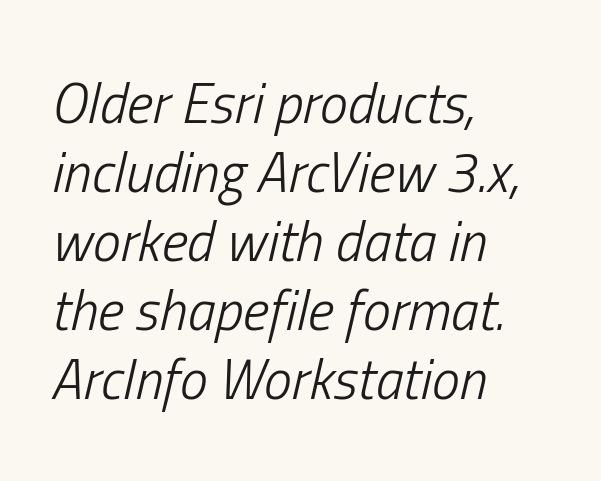
The image shows 56 px light, condensed type, italic (leaning right); set left-aligned, line spacing 1.23x, normal letter spacing, not underlined; low stroke contrast and a medium x-height.
